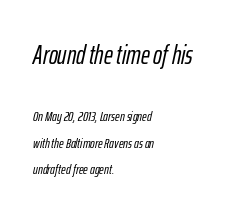
{"italic": "yes", "lean": "right", "slant_degrees": 12, "underline": "no", "align": "left", "line_spacing_ratio": 1.88, "letter_spacing": "normal", "letter_spacing_em": 0.0, "larger_block": "first", "size_ratio": 1.93, "glyph_px": 27}
